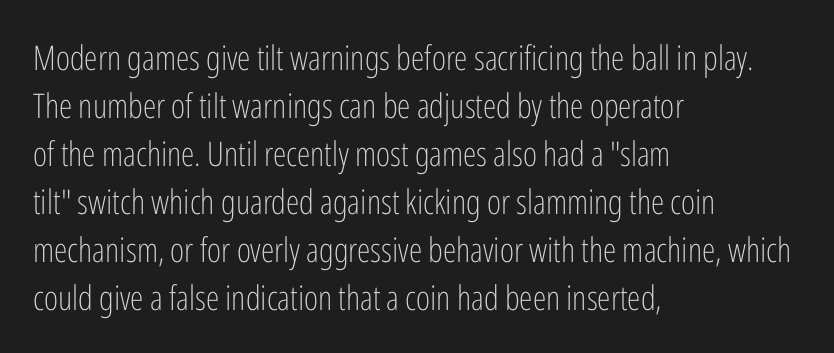
Q: Is the text bold? A: No.
Q: Is the text italic (slanted)? A: No, it is upright.
Q: Is the typeface a serif or a sans-serif typeface? A: Sans-serif.
Q: Is the text underlined? A: No.
Q: How is the paragraph aligned? A: Left-aligned.
Q: Is the spacing between letters normal or unusually wide? A: Normal.
Q: Is the spacing between lines tight, normal or loose? A: Normal.
Q: Width (condensed, normal, or wide)? A: Condensed.
Q: Stroke contrast? A: Low.
Q: x-height? A: Medium.
Q: Monospaced? A: No.
